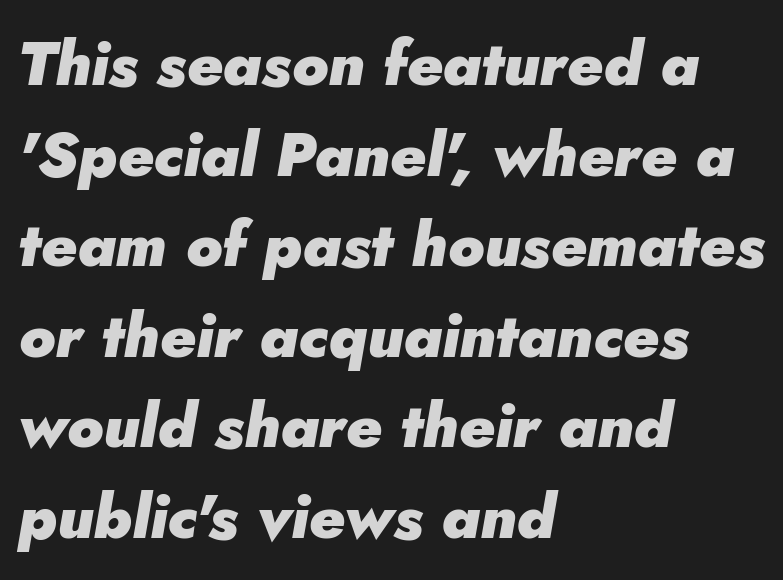
The face used here has the dense, thick strokes of a bold. Standard letterfit; no display-style spreading of the glyphs. The passage shown is typed in a proportional face where columns would drift. How would I describe the line gaps? Plain and ordinary. This sample is left-justified, so line endings fall wherever the words run out.
